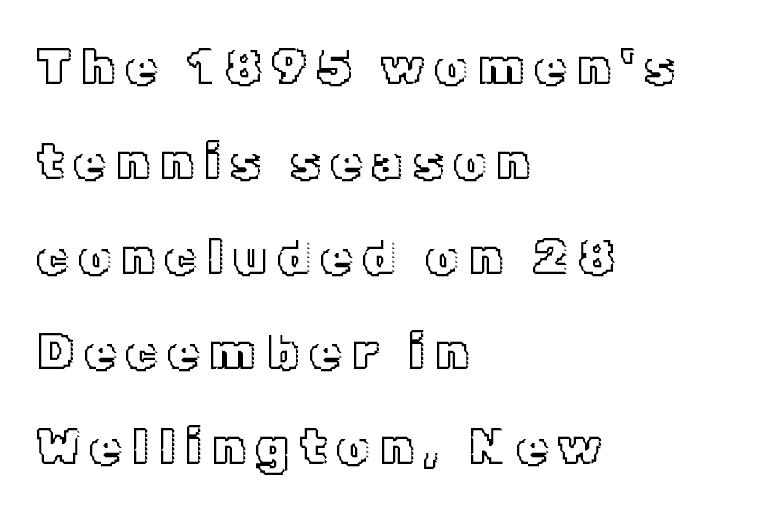
The image shows 50 px text type, upright; set left-aligned, loose line spacing (1.9x), unusually wide letter spacing (+0.21 em), not underlined; a medium x-height.
